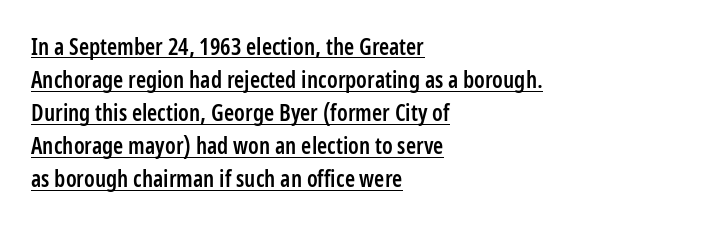
{"italic": "no", "bold": "semi", "underline": "yes", "align": "left", "line_spacing": "normal", "line_spacing_ratio": 1.44, "letter_spacing": "normal", "letter_spacing_em": 0.0, "glyph_px": 23}
